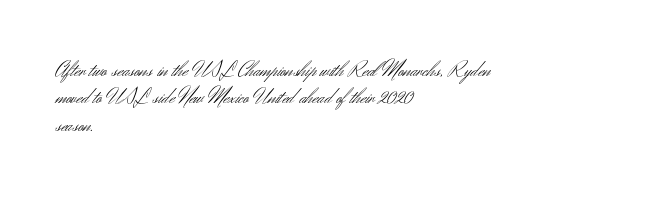
Weight: not bold — regular or lighter. Words appear dense and cohesive because spacing is normal. Horizontal alignment here is leftward, the default for most running prose. A clean baseline with only descenders dipping below it.
